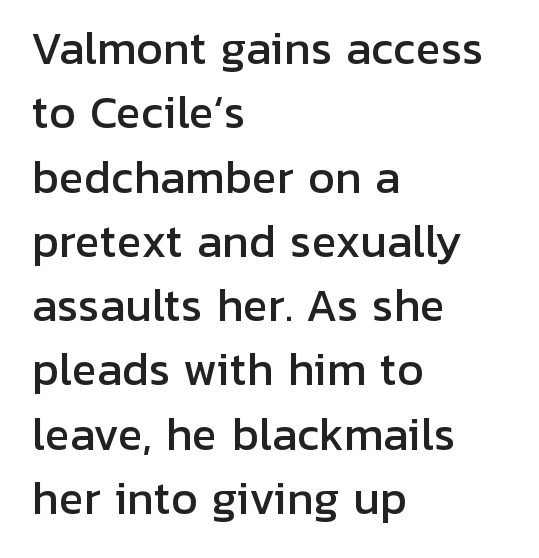
{"serif": "no", "italic": "no", "width": "normal", "stroke_contrast": "low", "x_height": "medium", "monospaced": "no", "underline": "no", "align": "left", "line_spacing": "normal", "line_spacing_ratio": 1.53, "letter_spacing": "normal", "letter_spacing_em": 0.0, "glyph_px": 42}
